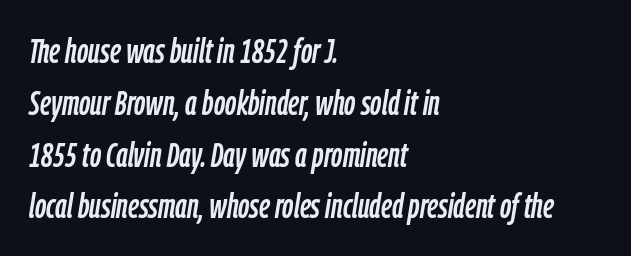
Q: Is the text italic (slanted)? A: Yes, it leans right by about 9 degrees.
Q: Is the text underlined? A: No.
Q: How is the paragraph aligned? A: Left-aligned.
Q: Is the spacing between letters normal or unusually wide? A: Normal.
Q: Is the spacing between lines tight, normal or loose? A: Normal.
Q: Width (condensed, normal, or wide)? A: Condensed.
Q: Stroke contrast? A: Low.
Q: x-height? A: Medium.
Q: Monospaced? A: No.
